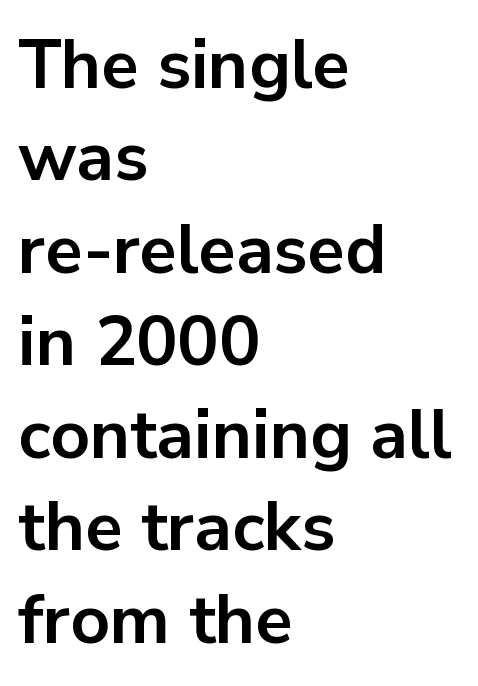
Note the varied advance widths — an 'i' is clearly narrower than an 'm'. Just letters on the line, the space beneath them empty. Each new line begins a customary step beneath the previous one. Grotesque or geometric, the face here clearly has no serifs.
